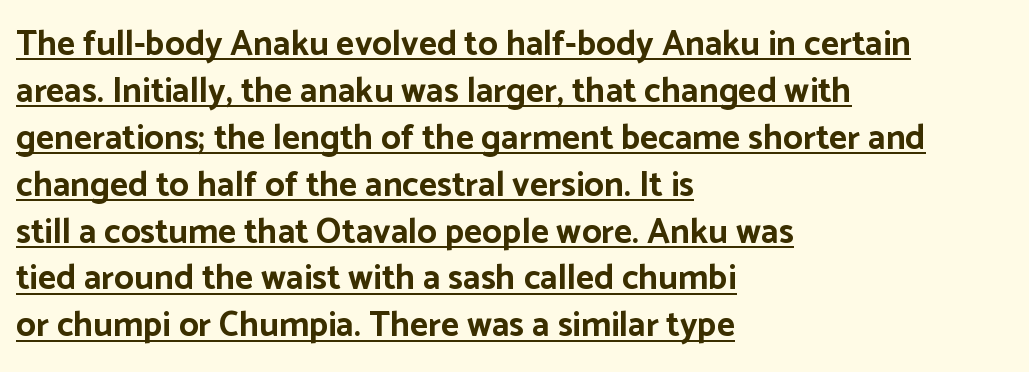
The image shows 35 px bold sans-serif type, upright; set left-aligned, normal line spacing (1.34x), normal letter spacing, underlined; low stroke contrast and a medium x-height.
